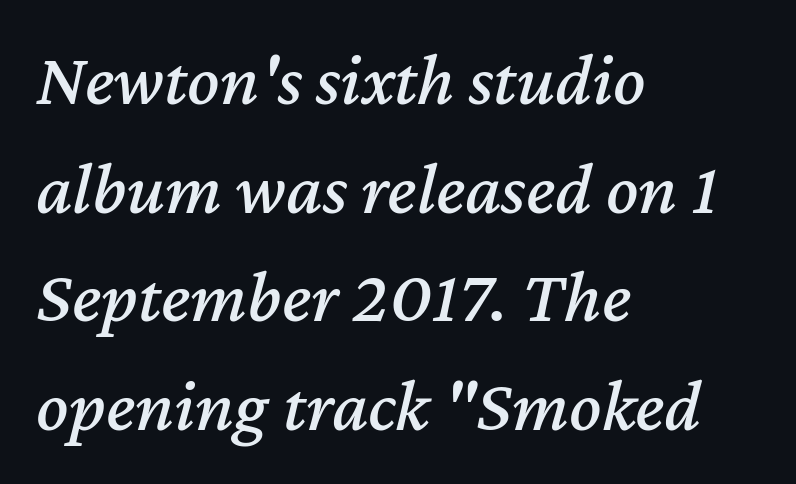
Q: Is the text italic (slanted)? A: Yes, it leans right by about 12 degrees.
Q: Is the text underlined? A: No.
Q: How is the paragraph aligned? A: Left-aligned.
Q: Is the spacing between letters normal or unusually wide? A: Normal.
Q: Is the spacing between lines tight, normal or loose? A: Normal.
Q: Width (condensed, normal, or wide)? A: Normal.
Q: Stroke contrast? A: Medium.
Q: x-height? A: Medium.
Q: Monospaced? A: No.
